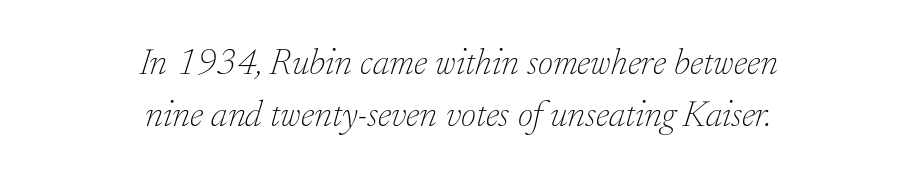
The face used here is rendered with its standard letterfit. The paragraph has two soft edges and a firm central axis. Stem width sits at or under what a default text font uses. Emphasis-style slanted type is in use.
